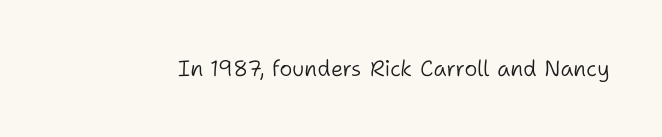
Q: Is the text bold? A: No.
Q: Is the text italic (slanted)? A: No, it is upright.
Q: Is the text underlined? A: No.
Q: Is the spacing between letters normal or unusually wide? A: Normal.
